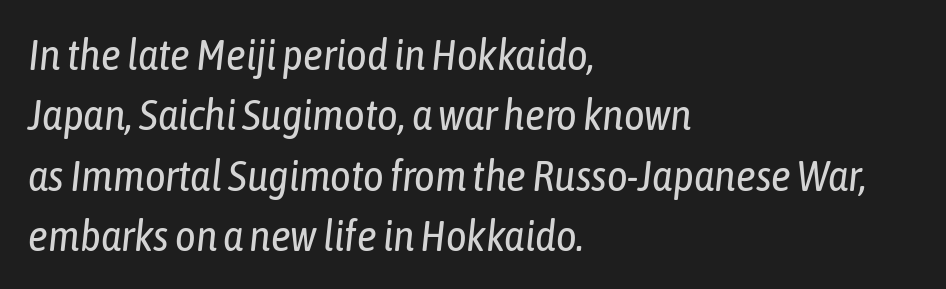
{"italic": "yes", "lean": "right", "slant_degrees": 6, "bold": "no", "weight": "regular", "width": "condensed", "stroke_contrast": "low", "x_height": "medium", "monospaced": "no", "underline": "no", "align": "left", "line_spacing": "normal", "line_spacing_ratio": 1.37, "letter_spacing": "normal", "letter_spacing_em": 0.0, "glyph_px": 44}
